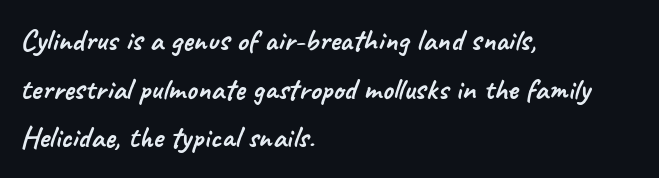
The block of text has a typical density, with ordinary space between rows. In CSS terms this would be text-align: left. The rendering uses natural spacing where letterforms have individual widths. Letterform terminals end flat and unadorned throughout the passage.
